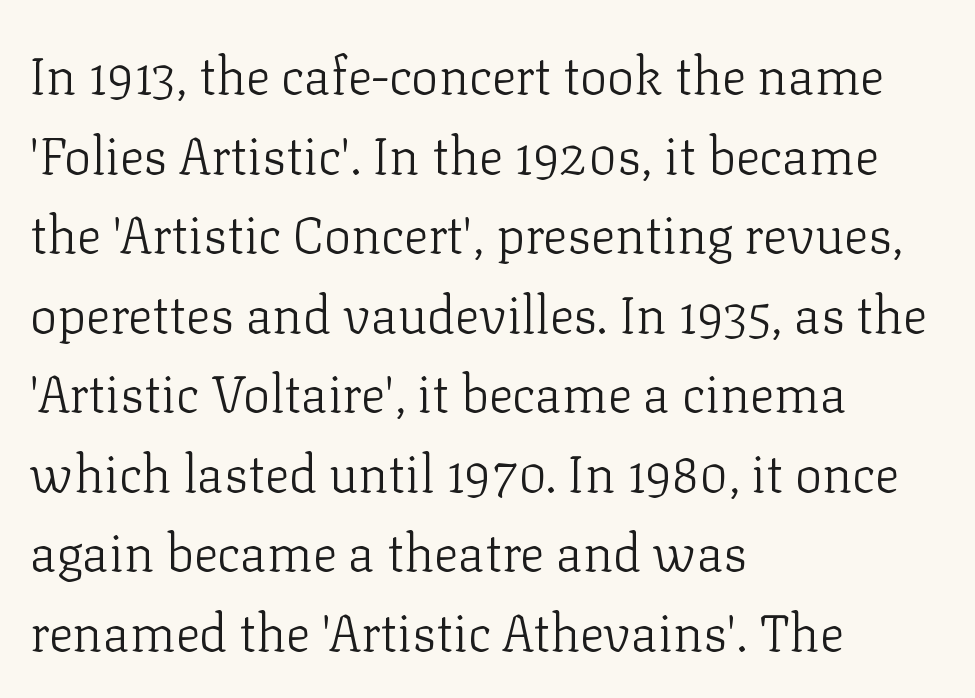
Is there any slant? The stems are plumb. The horizontal fit of the characters is conventional and even. Varying glyph widths throughout — classic text-font behaviour. Quick note: underline off. This sample uses a serif face.
